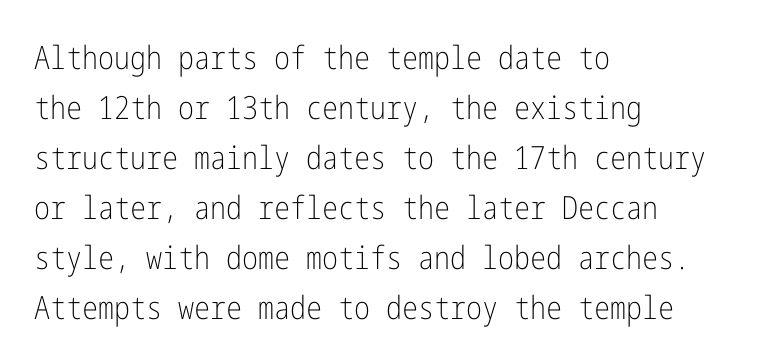
Descender tails drop into unmarked territory. Nope, not italic — everything's standing straight. Honestly, the row spacing looks completely unremarkable. The gaps between neighbouring characters are ordinary and unremarkable. The rendering shows plain stroke endings on the letterforms — a sans-serif design. The passage is arranged the way most books set body copy — flush left.
